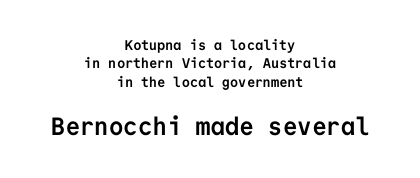
Q: Is the text bold? A: Yes.
Q: Is the text italic (slanted)? A: No, it is upright.
Q: Is the text underlined? A: No.
Q: How is the paragraph aligned? A: Centered.
Q: Is the spacing between letters normal or unusually wide? A: Normal.
Q: Is the spacing between lines tight, normal or loose? A: Normal.
Q: Which block of text is set in a larger size, the first (top) or the second (bottom)? A: The second (bottom) one.
